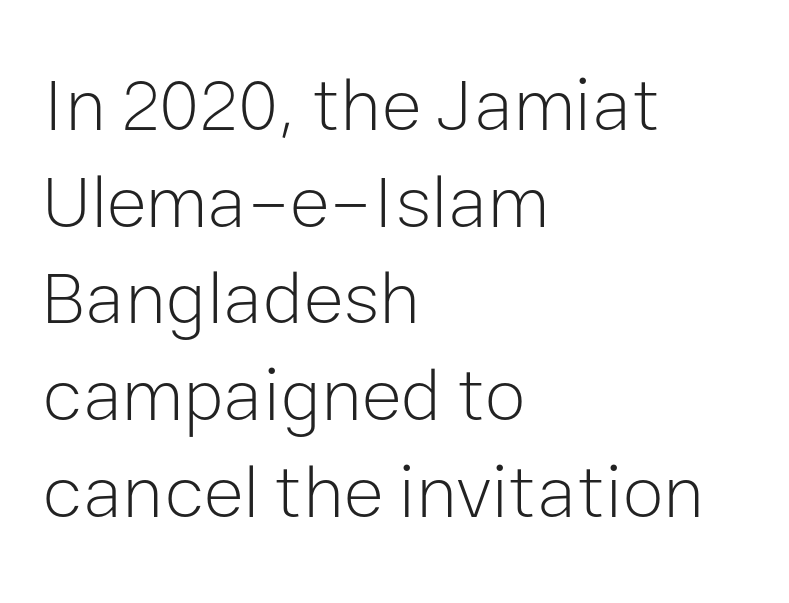
The image shows 75 px light sans-serif type, upright; set left-aligned, normal line spacing (1.29x), normal letter spacing, not underlined; low stroke contrast and a medium x-height.
